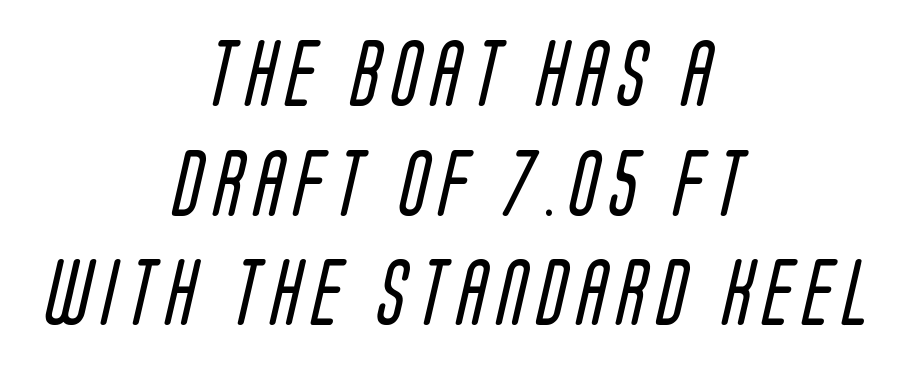
Each letter keeps its own natural width here, so spacing adapts to shape. To sum up the face: it is a sans, with no serifs. Clear beneath every line of the passage. The cut favours lightness, reaching ordinary text weight at its darkest. Successive baselines arrive at the customary interval. The lines in this sample share a center point and differ in where they start and stop.
